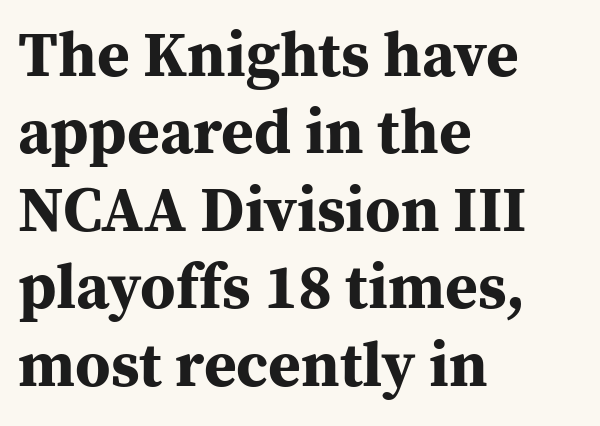
The image shows 63 px bold serif type, upright; set left-aligned, line spacing 1.23x, normal letter spacing, not underlined; medium stroke contrast and a medium x-height.
